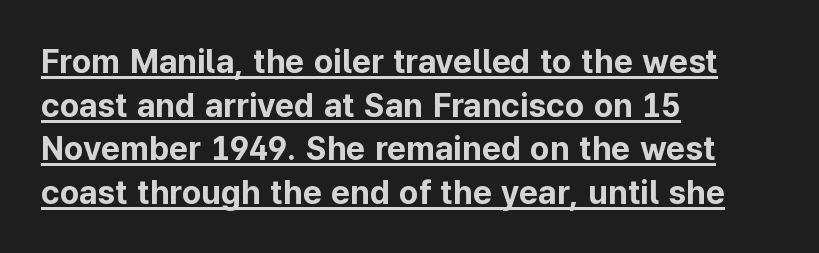
The face used here is proportionally spaced, like ordinary book or web type. The type sits square on the baseline with zero lean. The typeface chosen for these lines omits serifs. A student would call this left alignment; a typographer would say flush left, rag right. Students, observe the line beneath the letters — that is underlining.
